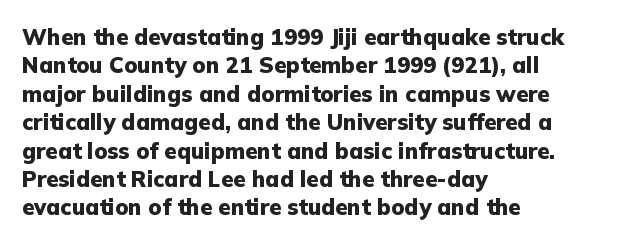
{"italic": "no", "bold": "yes", "underline": "no", "align": "left", "line_spacing": "normal", "line_spacing_ratio": 1.29, "letter_spacing": "normal", "letter_spacing_em": 0.0, "glyph_px": 22}
